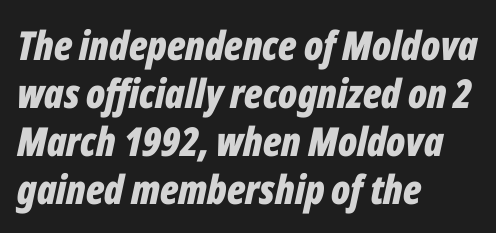
Q: Is the text bold? A: Yes.
Q: Is the text italic (slanted)? A: Yes, it leans right by about 12 degrees.
Q: Is the text underlined? A: No.
Q: How is the paragraph aligned? A: Left-aligned.
Q: Is the spacing between letters normal or unusually wide? A: Normal.
Q: Width (condensed, normal, or wide)? A: Condensed.
Q: Stroke contrast? A: Low.
Q: x-height? A: Medium.
Q: Monospaced? A: No.
